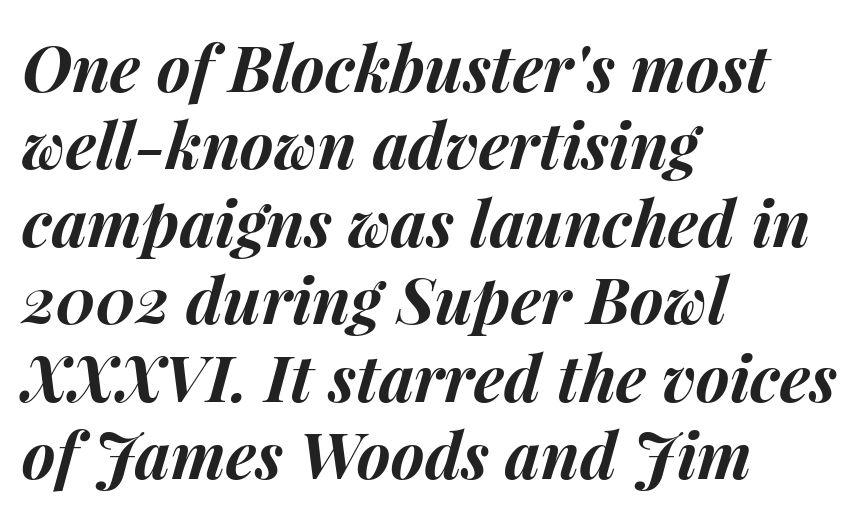
{"italic": "yes", "lean": "right", "slant_degrees": 15, "bold": "yes", "weight": "bold", "width": "normal", "stroke_contrast": "medium", "x_height": "medium", "monospaced": "no", "underline": "no", "align": "left", "line_spacing_ratio": 1.21, "letter_spacing": "normal", "letter_spacing_em": 0.0, "glyph_px": 64}
